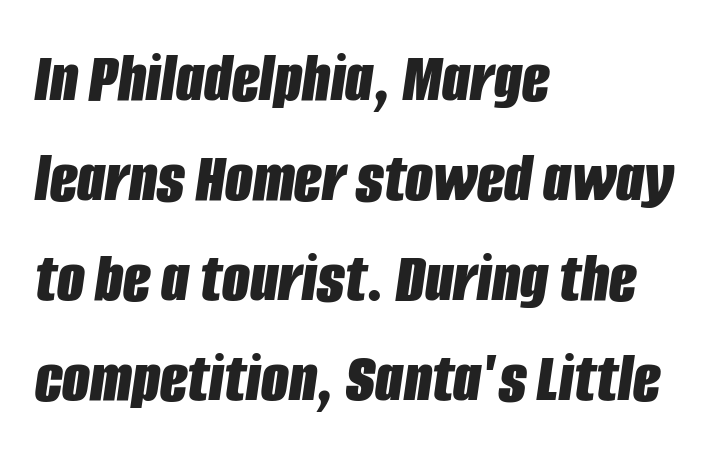
Quick note: underline off. A normal amount of white space separates one row of letters from the next. Summary of weight: heavy, a full bold. The letters sit at their default tracking, neither squeezed nor spread. It's the slanting kind of type. The rendering anchors every line to the left-hand side.
